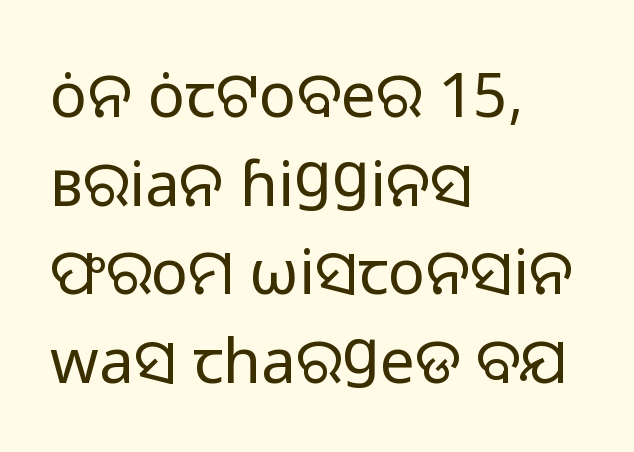
{"serif": "no", "italic": "no", "bold": "no", "weight": "regular", "width": "normal", "stroke_contrast": "low", "x_height": "medium", "monospaced": "no", "underline": "no", "align": "left", "line_spacing": "normal", "line_spacing_ratio": 1.43, "letter_spacing": "normal", "letter_spacing_em": 0.0, "glyph_px": 62}
